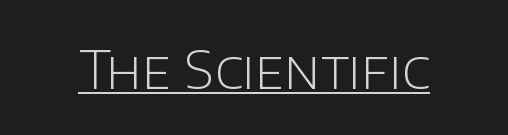
Q: Is the text bold? A: No.
Q: Is the text italic (slanted)? A: No, it is upright.
Q: Is the typeface a serif or a sans-serif typeface? A: Sans-serif.
Q: Is the text underlined? A: Yes.
Q: Is the spacing between letters normal or unusually wide? A: Normal.
Q: Width (condensed, normal, or wide)? A: Normal.
Q: Stroke contrast? A: Low.
Q: x-height? A: Large.
Q: Monospaced? A: No.
